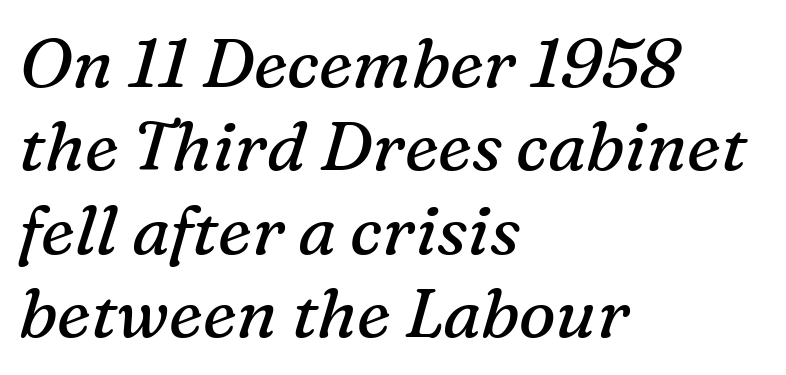
The image shows 69 px regular-weight serif type, italic (leaning right); set left-aligned, line spacing 1.21x, normal letter spacing, not underlined; medium stroke contrast and a medium x-height.
